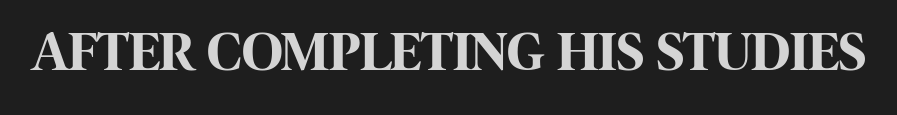
Q: Is the text bold? A: Yes.
Q: Is the text italic (slanted)? A: No, it is upright.
Q: Is the typeface a serif or a sans-serif typeface? A: Sans-serif.
Q: Is the text underlined? A: No.
Q: Is the spacing between letters normal or unusually wide? A: Normal.
Q: Width (condensed, normal, or wide)? A: Condensed.
Q: Stroke contrast? A: High.
Q: x-height? A: Large.
Q: Monospaced? A: No.
